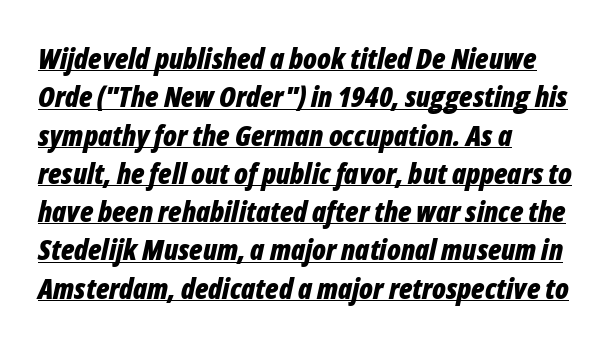
The image shows 29 px bold, condensed type, italic (leaning right); set left-aligned, normal line spacing (1.32x), normal letter spacing, underlined; low stroke contrast and a medium x-height.
